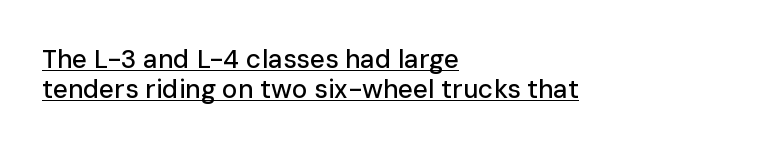
The image shows 26 px text type, upright; set left-aligned, line spacing 1.17x, normal letter spacing, underlined.
